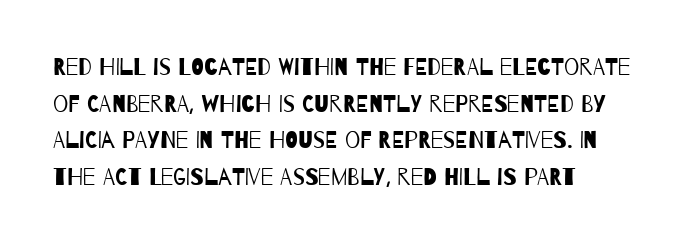
{"bold": "no", "underline": "no", "align": "left", "line_spacing": "normal", "line_spacing_ratio": 1.53, "letter_spacing": "normal", "letter_spacing_em": 0.0, "glyph_px": 24}
